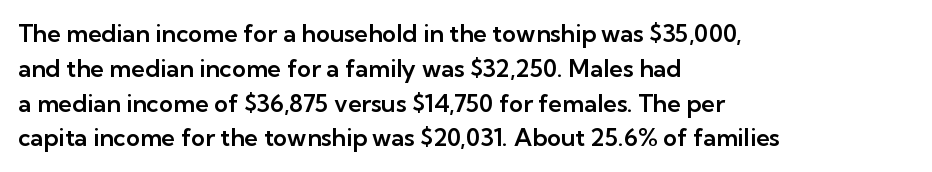
Q: Is the text italic (slanted)? A: No, it is upright.
Q: Is the text underlined? A: No.
Q: How is the paragraph aligned? A: Left-aligned.
Q: Is the spacing between letters normal or unusually wide? A: Normal.
Q: Is the spacing between lines tight, normal or loose? A: Normal.
